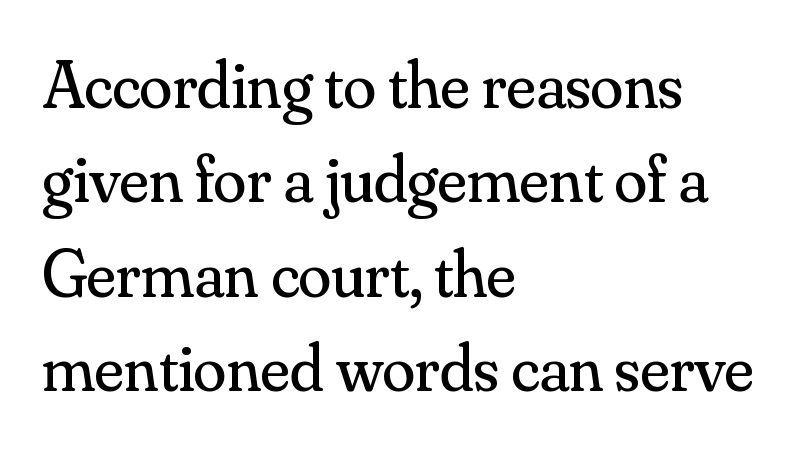
{"serif": "yes", "italic": "no", "bold": "no", "weight": "regular", "width": "normal", "stroke_contrast": "medium", "x_height": "small", "monospaced": "no", "underline": "no", "align": "left", "line_spacing": "normal", "line_spacing_ratio": 1.41, "letter_spacing": "normal", "letter_spacing_em": 0.0, "glyph_px": 67}
